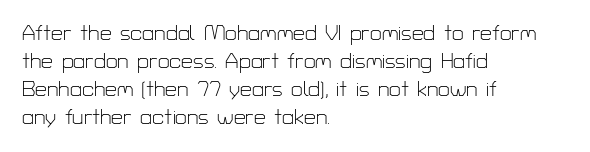
{"italic": "no", "bold": "no", "underline": "no", "align": "left", "line_spacing": "normal", "line_spacing_ratio": 1.33, "letter_spacing": "normal", "letter_spacing_em": 0.0, "glyph_px": 21}
